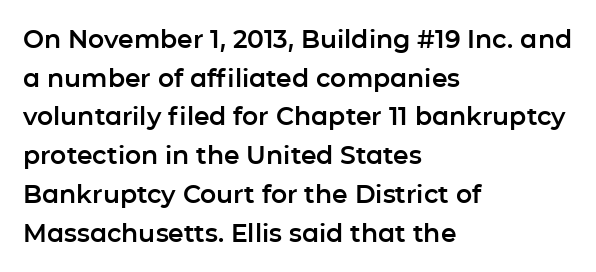
{"italic": "no", "underline": "no", "align": "left", "line_spacing": "normal", "line_spacing_ratio": 1.55, "letter_spacing": "normal", "letter_spacing_em": 0.0, "glyph_px": 25}
